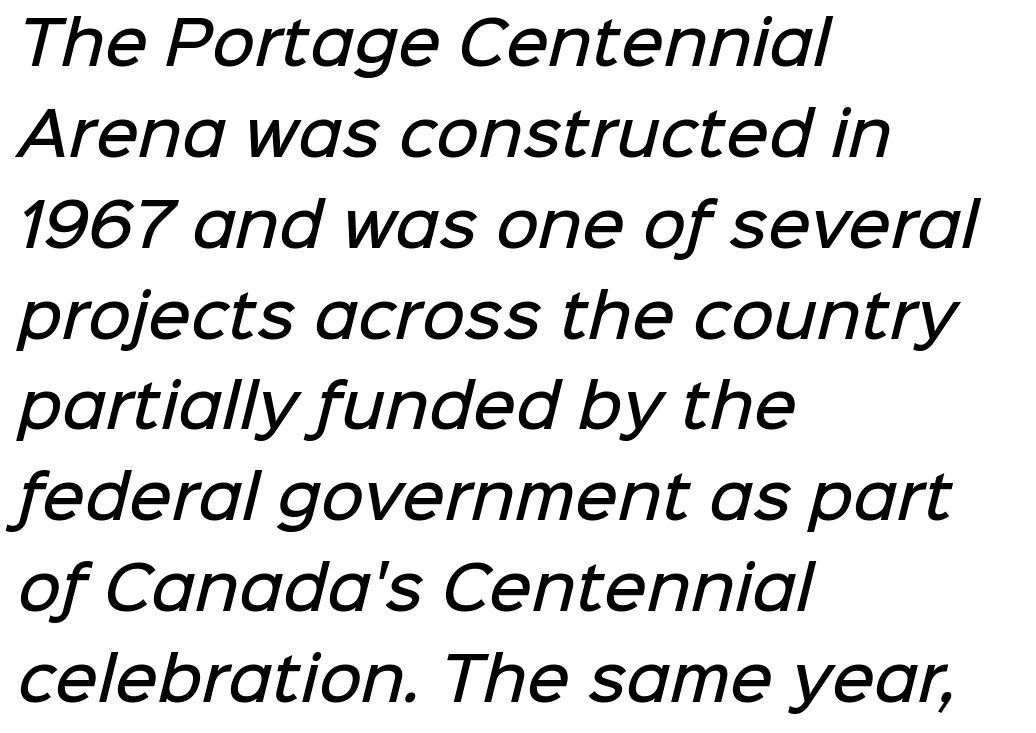
The image shows 59 px semibold sans-serif type; set left-aligned, normal line spacing (1.54x), normal letter spacing, not underlined; low stroke contrast and a medium x-height.
